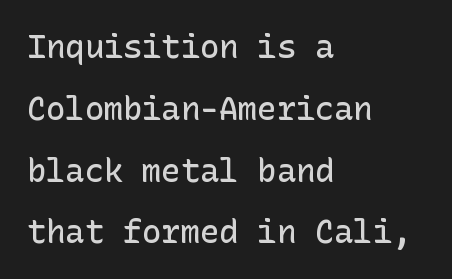
The image shows 32 px semibold sans-serif type, upright; set left-aligned, loose line spacing (1.93x), normal letter spacing, not underlined; low stroke contrast and a medium x-height.
